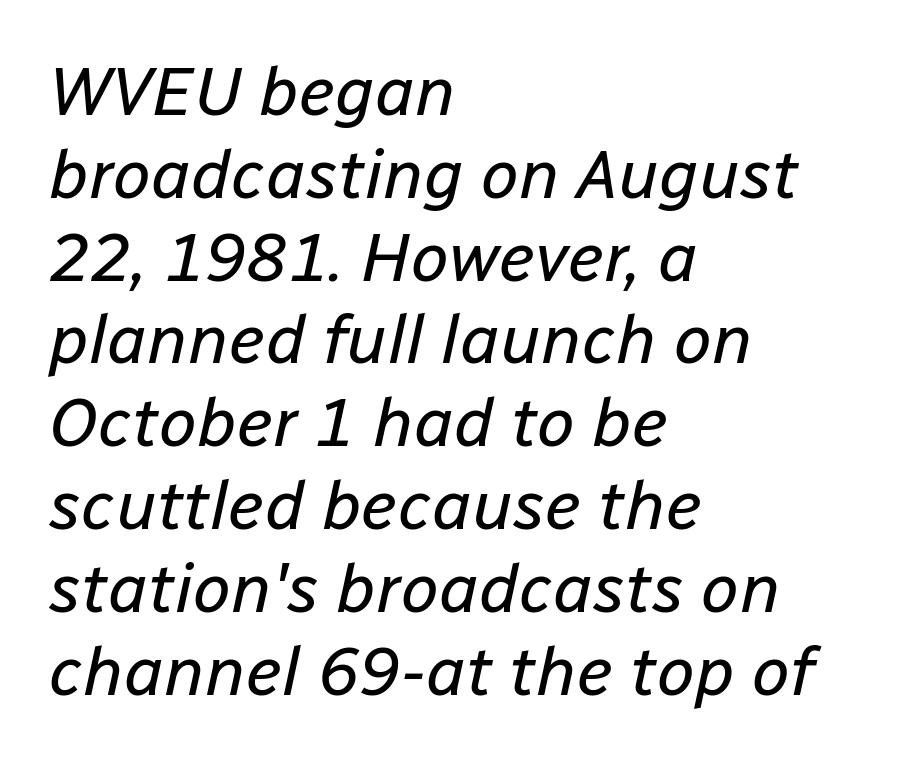
The image shows 69 px regular-weight type, italic (leaning right); set left-aligned, line spacing 1.2x, normal letter spacing, not underlined; low stroke contrast and a medium x-height.
